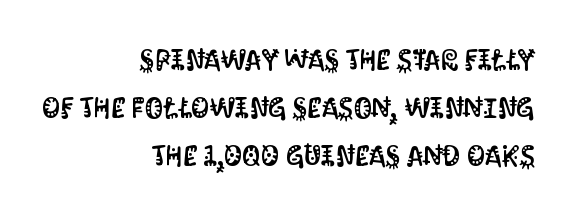
{"serif": "no", "italic": "no", "width": "condensed", "stroke_contrast": "medium", "x_height": "large", "monospaced": "no", "underline": "no", "align": "right", "line_spacing": "normal", "line_spacing_ratio": 1.65, "letter_spacing": "normal", "letter_spacing_em": 0.0, "glyph_px": 29}
